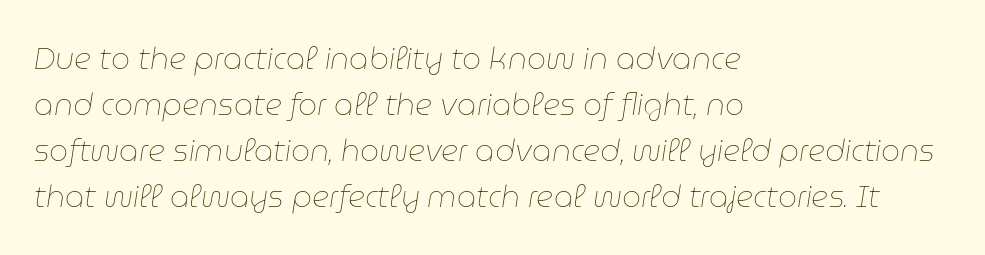
This block has exactly the height ordinary leading produces. Would a proofreader flag this as italicized? Yes. Letter spacing: default. This rendering uses left alignment, leaving the right contour irregular. Each letter keeps its own natural width here, so spacing adapts to shape. Has an underline been added? It has not.
